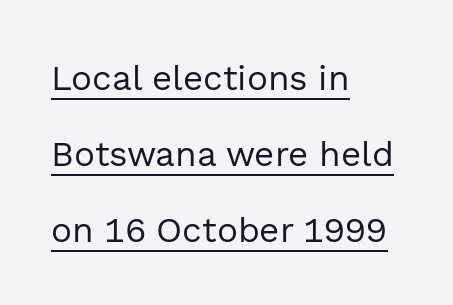
Caption: lettering with a line underneath. The rendering uses a large line-height, opening up the rows. Every stem runs plumb, perpendicular to the baseline. The typesetting does not lean heavy: it is not bold.
